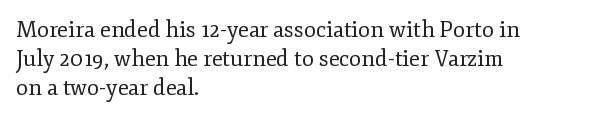
{"italic": "no", "bold": "no", "underline": "no", "align": "left", "line_spacing": "normal", "line_spacing_ratio": 1.32, "letter_spacing": "normal", "letter_spacing_em": 0.0, "glyph_px": 22}
